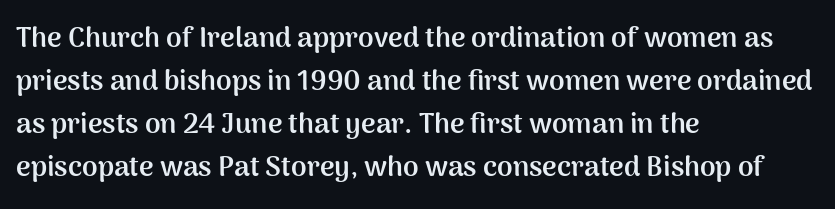
Q: Is the text bold? A: Yes.
Q: Is the text italic (slanted)? A: No, it is upright.
Q: Is the typeface a serif or a sans-serif typeface? A: Sans-serif.
Q: Is the text underlined? A: No.
Q: How is the paragraph aligned? A: Left-aligned.
Q: Is the spacing between letters normal or unusually wide? A: Normal.
Q: Is the spacing between lines tight, normal or loose? A: Normal.
Q: Width (condensed, normal, or wide)? A: Normal.
Q: Stroke contrast? A: Medium.
Q: x-height? A: Medium.
Q: Monospaced? A: No.
